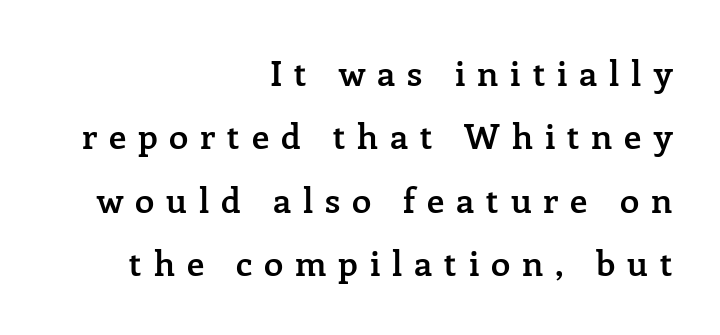
Q: Is the text bold? A: Semi-bold.
Q: Is the text italic (slanted)? A: No, it is upright.
Q: Is the typeface a serif or a sans-serif typeface? A: Serif.
Q: Is the text underlined? A: No.
Q: How is the paragraph aligned? A: Right-aligned.
Q: Is the spacing between letters normal or unusually wide? A: Unusually wide.
Q: Width (condensed, normal, or wide)? A: Normal.
Q: Stroke contrast? A: Low.
Q: x-height? A: Medium.
Q: Monospaced? A: No.
